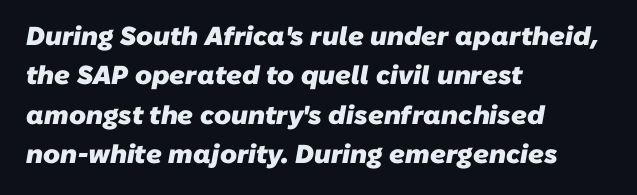
{"bold": "yes", "underline": "no", "align": "left", "line_spacing": "normal", "line_spacing_ratio": 1.51, "letter_spacing": "normal", "letter_spacing_em": 0.0, "glyph_px": 26}
